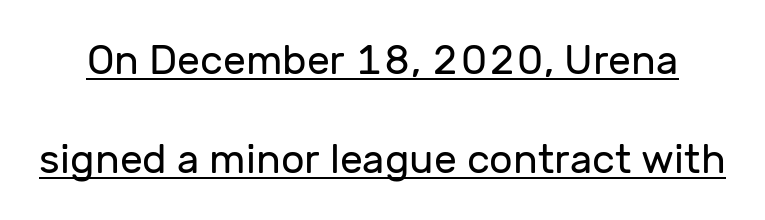
{"serif": "no", "italic": "no", "bold": "no", "weight": "regular", "width": "normal", "stroke_contrast": "low", "x_height": "medium", "monospaced": "no", "underline": "yes", "line_spacing": "loose", "line_spacing_ratio": 2.42, "letter_spacing": "normal", "letter_spacing_em": 0.0, "glyph_px": 41}
